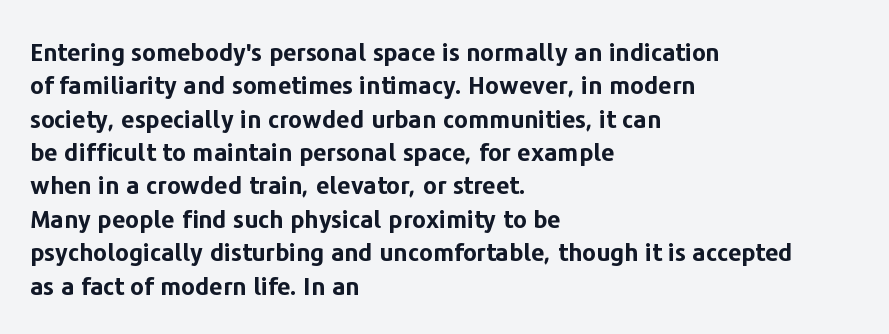
Q: Is the text bold? A: Yes.
Q: Is the text italic (slanted)? A: No, it is upright.
Q: Is the text underlined? A: No.
Q: How is the paragraph aligned? A: Left-aligned.
Q: Is the spacing between letters normal or unusually wide? A: Normal.
Q: Is the spacing between lines tight, normal or loose? A: Normal.
